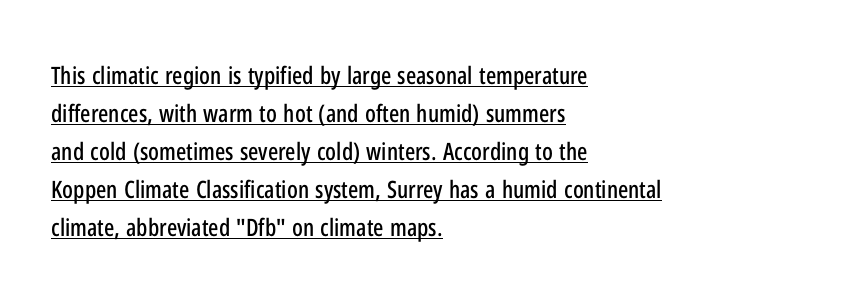
The image shows 24 px text type, upright; set left-aligned, normal line spacing (1.58x), normal letter spacing, underlined.
